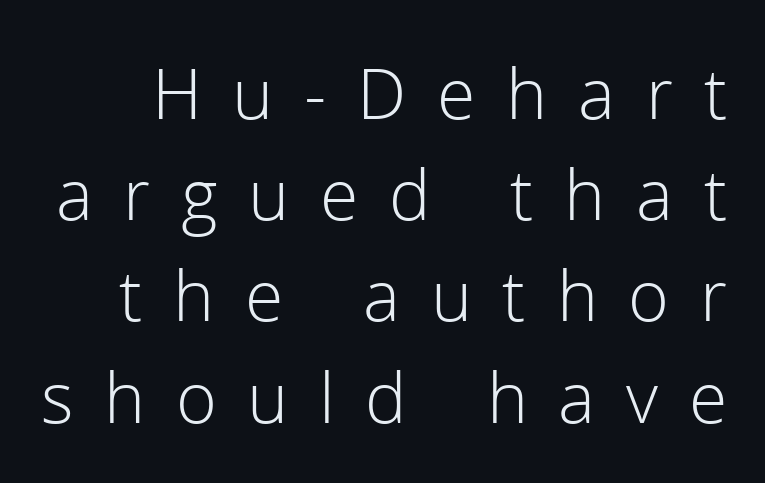
{"serif": "no", "italic": "no", "bold": "no", "weight": "light", "width": "normal", "stroke_contrast": "low", "x_height": "medium", "monospaced": "no", "underline": "no", "line_spacing": "normal", "line_spacing_ratio": 1.35, "letter_spacing": "wide", "letter_spacing_em": 0.41, "glyph_px": 75}
